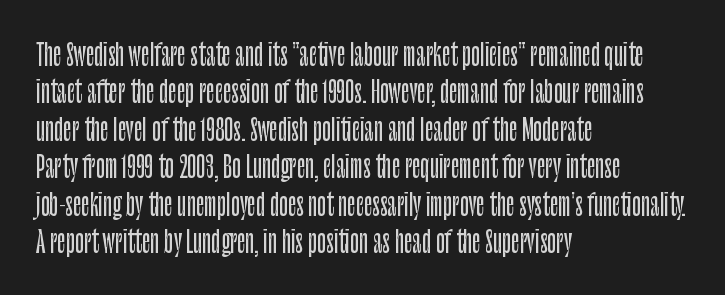
These lines were composed using upright roman letters. The space beneath each line is pristine and unruled. Visually the block forms a straight wall on the left and a jagged coastline on the right. What's the leading like? Ordinary, nothing unusual. This rendering employs a face without finishing strokes, i.e., a sans-serif.
